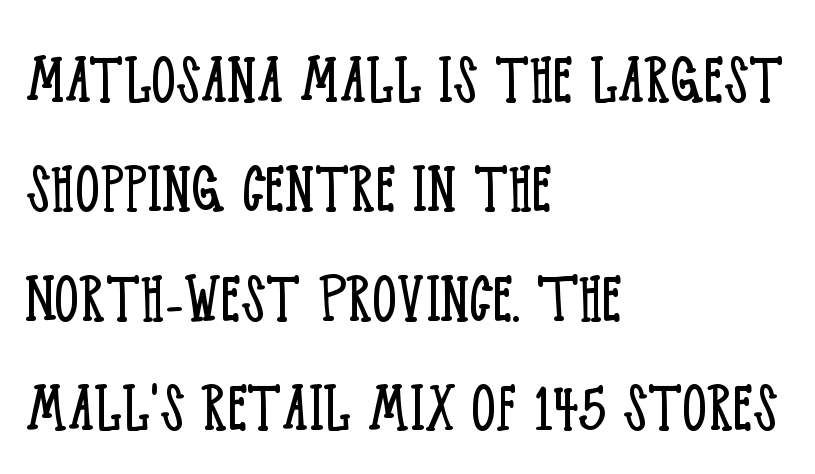
Q: Is the text bold? A: No.
Q: Is the text italic (slanted)? A: No, it is upright.
Q: Is the typeface a serif or a sans-serif typeface? A: Serif.
Q: Is the text underlined? A: No.
Q: How is the paragraph aligned? A: Left-aligned.
Q: Is the spacing between letters normal or unusually wide? A: Normal.
Q: Is the spacing between lines tight, normal or loose? A: Normal.
Q: Width (condensed, normal, or wide)? A: Condensed.
Q: Stroke contrast? A: Low.
Q: x-height? A: Large.
Q: Monospaced? A: No.
